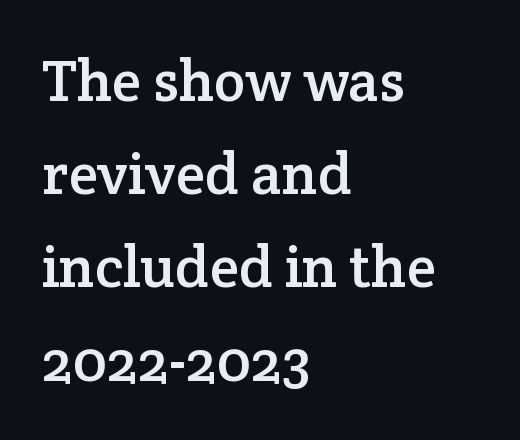
The image shows 59 px serif type, upright; set left-aligned, normal line spacing (1.58x), normal letter spacing, not underlined; low stroke contrast and a medium x-height.
